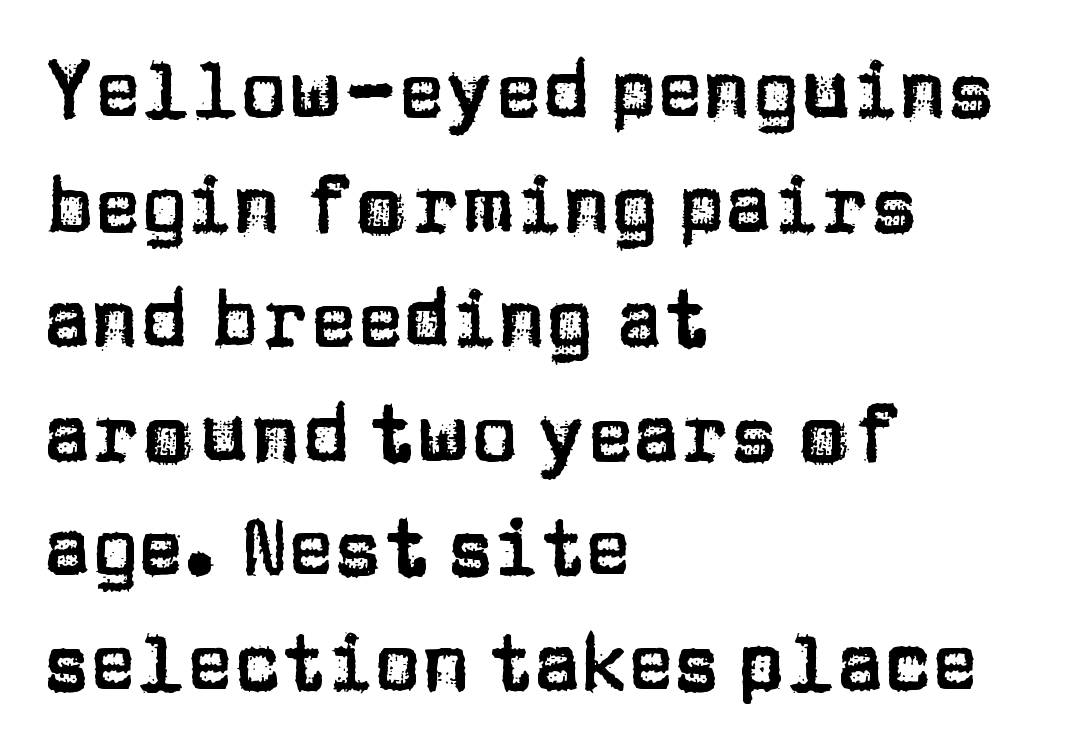
The ragged edge is on the right, which tells us the setting is flush left. Quick note: interline space is typical. The rendering uses natural spacing where letterforms have individual widths. Does the type have serifs? No, each stem ends abruptly.
